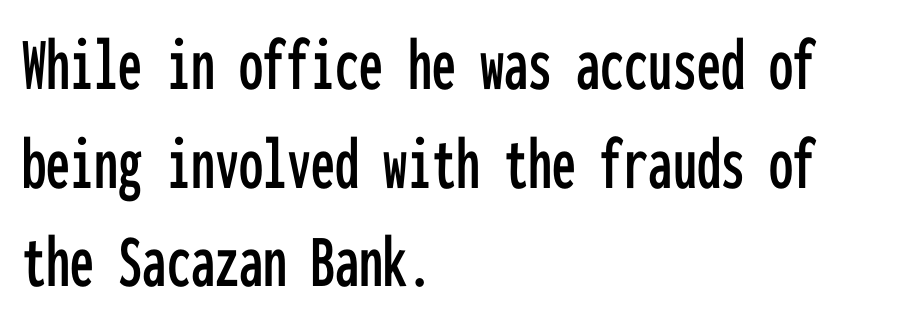
{"serif": "no", "italic": "no", "width": "condensed", "stroke_contrast": "low", "x_height": "medium", "monospaced": "yes", "underline": "no", "align": "left", "line_spacing": "normal", "line_spacing_ratio": 1.28, "letter_spacing": "normal", "letter_spacing_em": 0.0, "glyph_px": 77}
